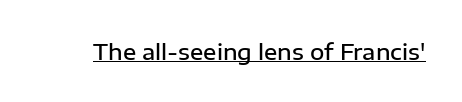
Q: Is the text bold? A: Semi-bold.
Q: Is the text italic (slanted)? A: No, it is upright.
Q: Is the text underlined? A: Yes.
Q: Is the spacing between letters normal or unusually wide? A: Normal.
